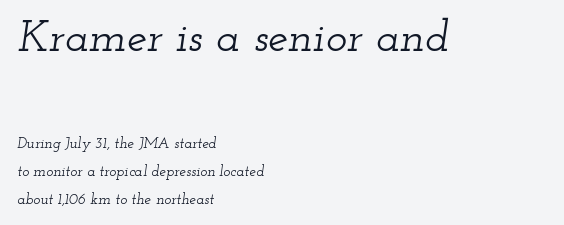
{"serif": "yes", "italic": "yes", "lean": "right", "slant_degrees": 12, "width": "wide", "stroke_contrast": "low", "x_height": "small", "monospaced": "no", "underline": "no", "align": "left", "line_spacing_ratio": 1.85, "letter_spacing": "normal", "letter_spacing_em": 0.0, "larger_block": "first", "size_ratio": 3.0, "glyph_px": 45}
